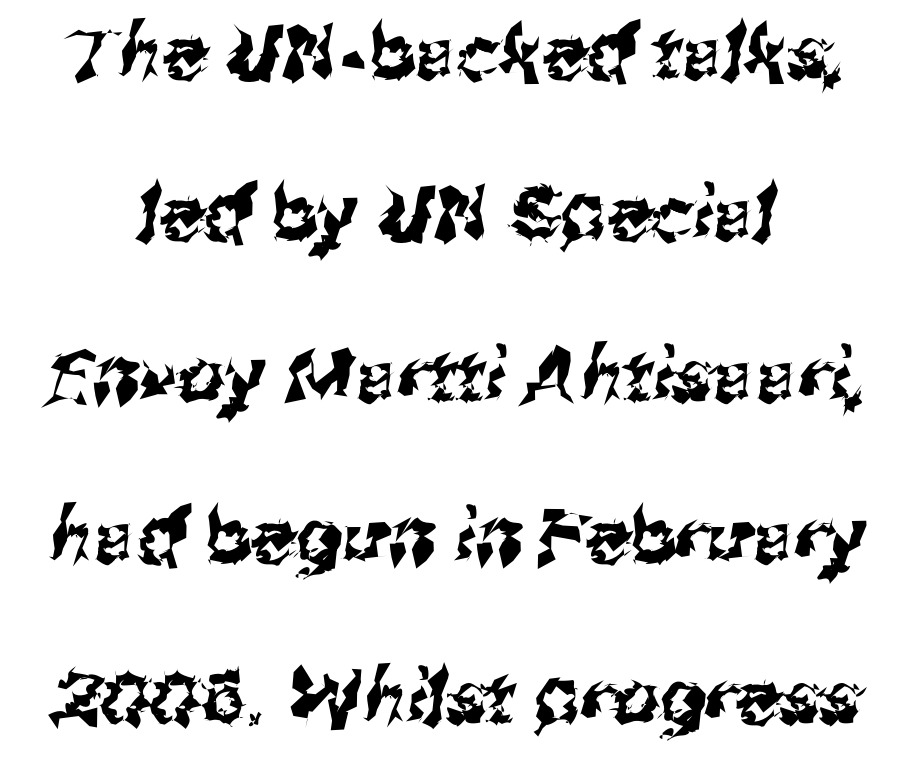
{"serif": "no", "width": "normal", "stroke_contrast": "medium", "x_height": "medium", "monospaced": "no", "underline": "no", "align": "center", "line_spacing": "loose", "line_spacing_ratio": 2.18, "letter_spacing": "normal", "letter_spacing_em": 0.0, "glyph_px": 74}
